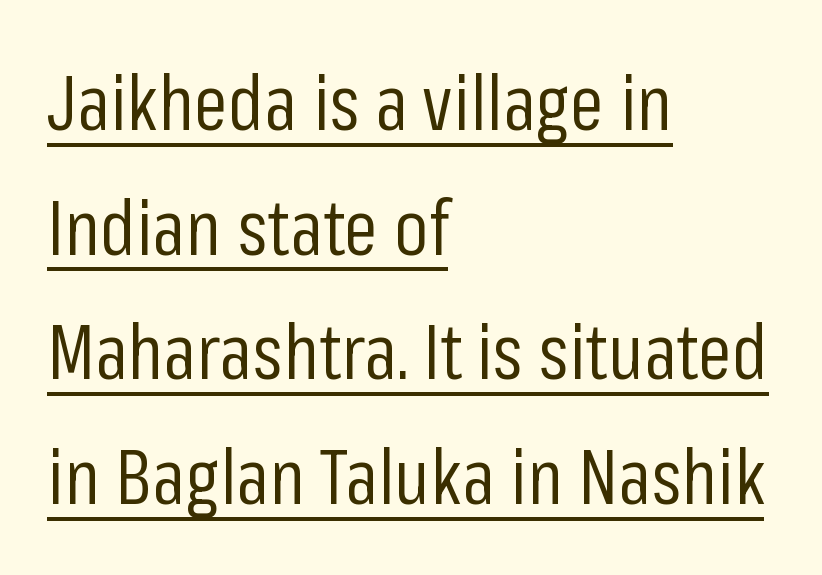
The image shows 77 px regular-weight, condensed sans-serif type, upright; set left-aligned, normal line spacing (1.62x), normal letter spacing, underlined; low stroke contrast and a medium x-height.
